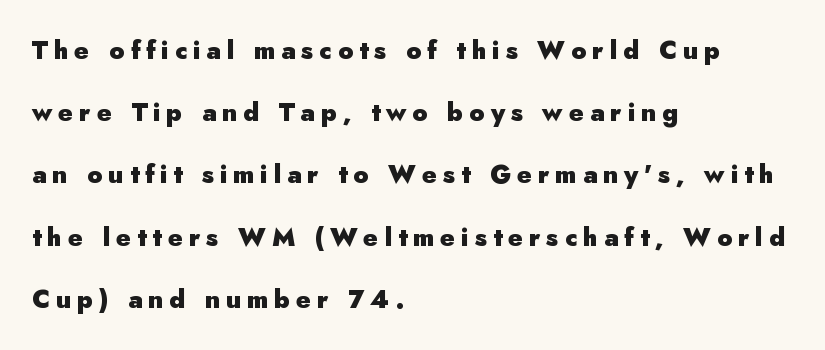
Q: Is the text bold? A: Yes.
Q: Is the text italic (slanted)? A: No, it is upright.
Q: Is the text underlined? A: No.
Q: How is the paragraph aligned? A: Left-aligned.
Q: Is the spacing between letters normal or unusually wide? A: Unusually wide.
Q: Is the spacing between lines tight, normal or loose? A: Loose.
